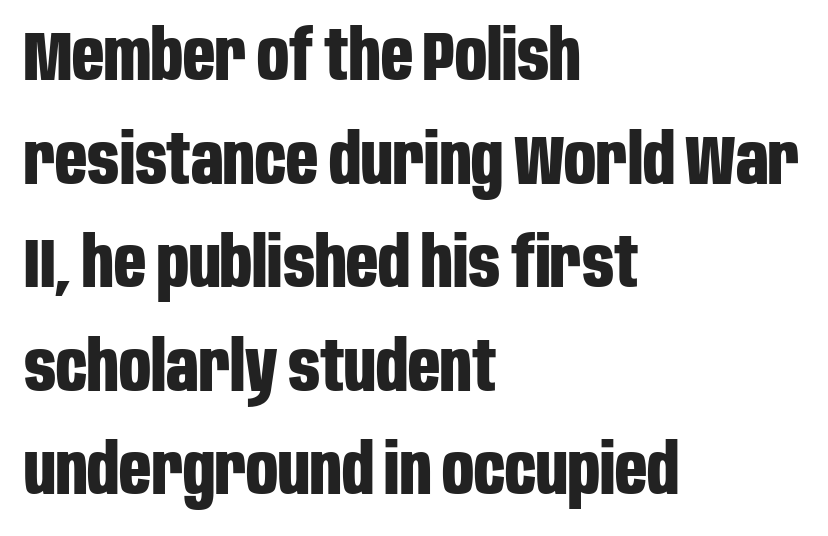
The passage shown is typed in a proportional face where columns would drift. Inter-character spacing is left at the font's built-in metrics. Check the space under the baseline: it is left empty. Caption: bold face, heavy strokes. Rendered with straight, roman letterforms.
